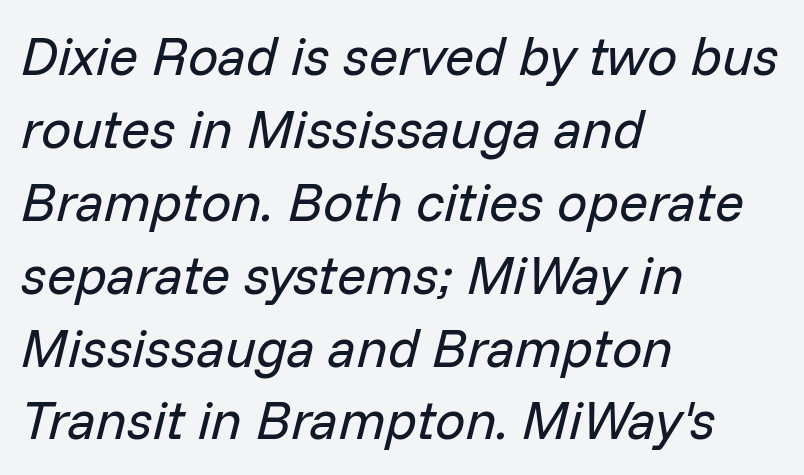
The image shows 54 px regular-weight type, italic (leaning right); set left-aligned, normal line spacing (1.35x), normal letter spacing, not underlined; low stroke contrast and a medium x-height.
